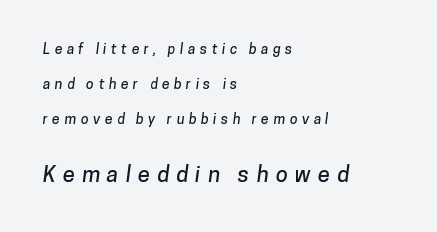
The image shows 22 px text type; set left-aligned, loose line spacing (2.49x), unusually wide letter spacing (+0.32 em), not underlined; the second (bottom) block is 1.57x larger.
